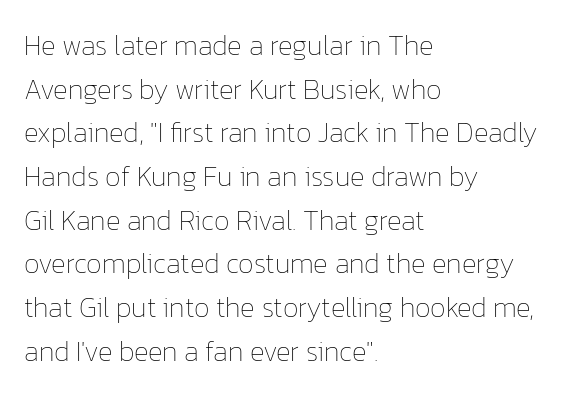
The image shows 28 px thin type, upright; set left-aligned, normal line spacing (1.56x), normal letter spacing, not underlined; low stroke contrast and a medium x-height.
